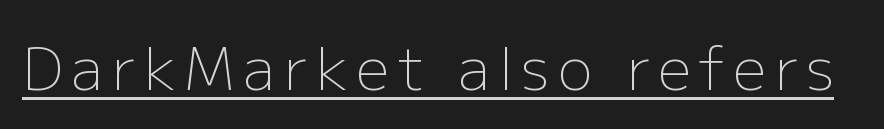
{"serif": "no", "italic": "no", "bold": "no", "weight": "light", "width": "normal", "stroke_contrast": "low", "x_height": "medium", "monospaced": "no", "underline": "yes", "glyph_px": 58}
